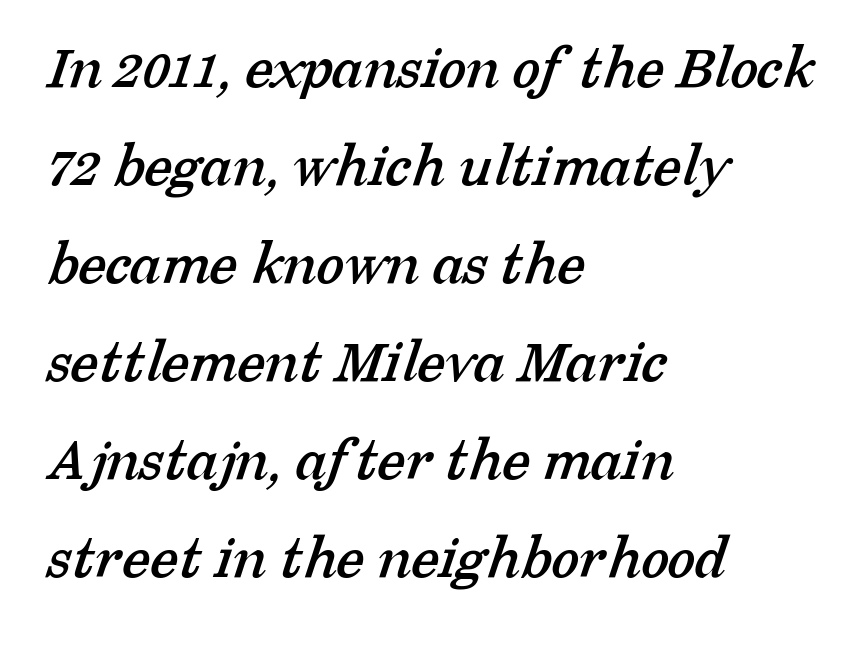
The image shows 64 px serif type; set left-aligned, normal line spacing (1.53x), normal letter spacing, not underlined; low stroke contrast and a medium x-height.
